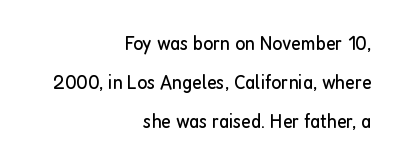
Stroke thickness stays within the range of a standard reading face or lighter. You can tell it's not italic because the verticals are truly vertical. No extra tracking has been applied to these lines. Short and long lines alike share a common ending point at right. The passage shown is not underscored anywhere.
